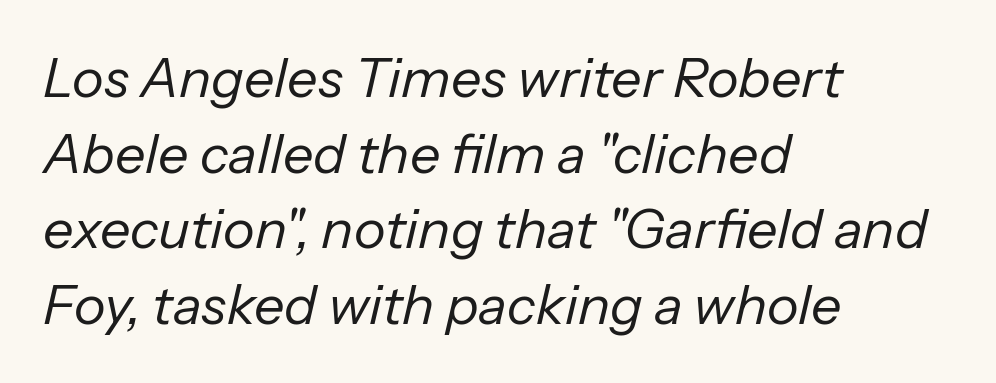
Each word holds together tightly as a unit, with standard inter-letter gaps. Would a proofreader flag this as italicized? Yes. Beneath every word, the page is bare. This sample has the flowing, uneven cadence of proportional lettering. The letterforms sit at book weight or below. Whoever set this chose a conventional vertical rhythm.
